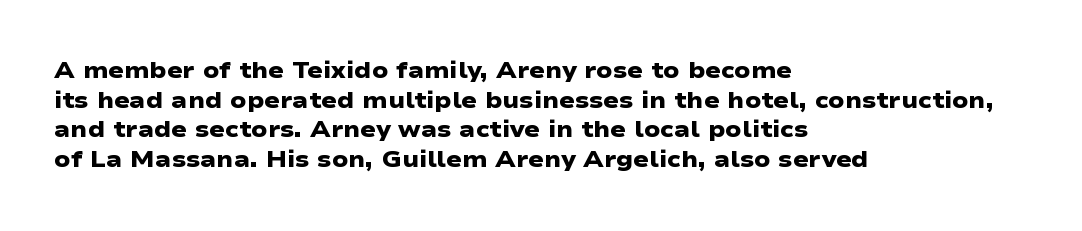
{"bold": "yes", "underline": "no", "align": "left", "line_spacing": "normal", "line_spacing_ratio": 1.29, "letter_spacing": "normal", "letter_spacing_em": 0.0, "glyph_px": 23}
